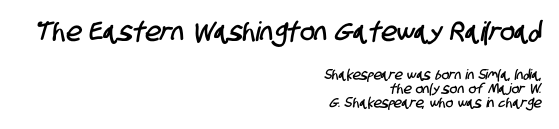
{"underline": "no", "align": "right", "line_spacing": "tight", "line_spacing_ratio": 1.01, "letter_spacing": "normal", "letter_spacing_em": 0.0, "larger_block": "first", "size_ratio": 1.93, "glyph_px": 27}
